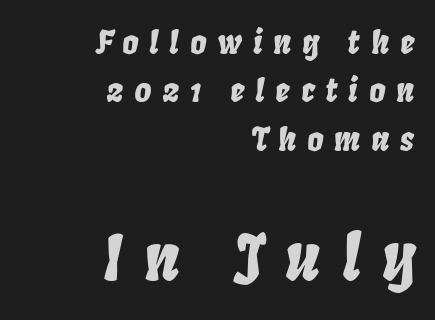
Q: Is the text italic (slanted)? A: Yes, it leans right by about 8 degrees.
Q: Is the text underlined? A: No.
Q: How is the paragraph aligned? A: Right-aligned.
Q: Is the spacing between letters normal or unusually wide? A: Unusually wide.
Q: Is the spacing between lines tight, normal or loose? A: Normal.
Q: Which block of text is set in a larger size, the first (top) or the second (bottom)? A: The second (bottom) one.
Q: Width (condensed, normal, or wide)? A: Condensed.
Q: Stroke contrast? A: Low.
Q: x-height? A: Large.
Q: Monospaced? A: No.
